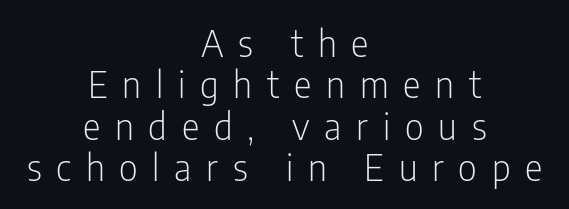
{"serif": "no", "italic": "no", "bold": "no", "weight": "light", "width": "condensed", "stroke_contrast": "low", "x_height": "medium", "monospaced": "no", "underline": "no", "align": "center", "line_spacing": "tight", "line_spacing_ratio": 1.12, "letter_spacing": "wide", "letter_spacing_em": 0.4, "glyph_px": 37}
